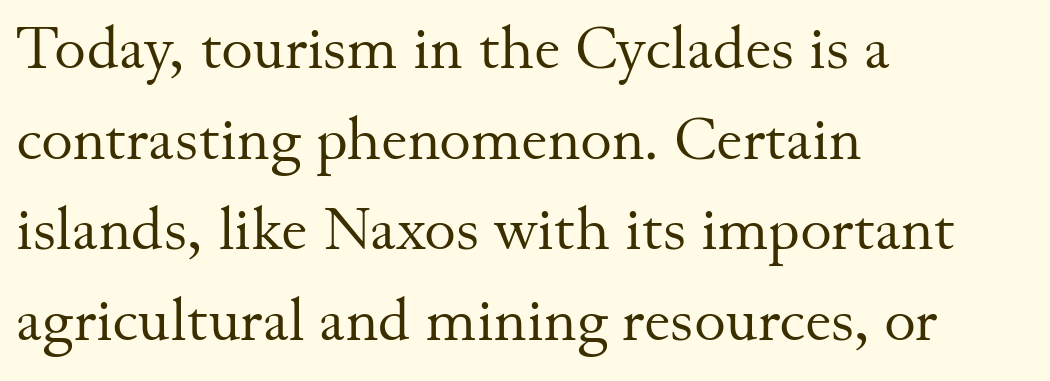
A bare baseline throughout the passage. The type family on display is of the serif kind. Caption: standard tracking, unaltered. These lines are rendered in a variable-pitch font. What's the leading like? Ordinary, nothing unusual.
